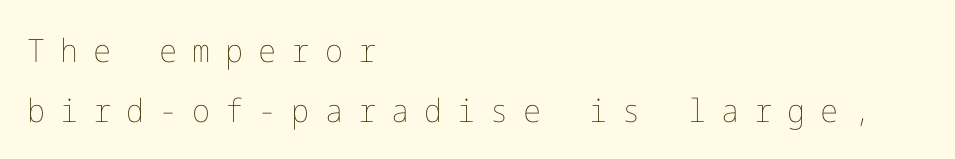
The image shows 32 px thin type, upright; set left-aligned, line spacing 1.87x, unusually wide letter spacing (+0.47 em), not underlined; low stroke contrast and a medium x-height.
